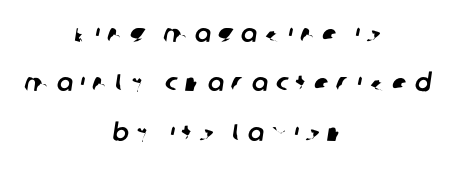
The image shows 24 px text type; set centered, loose line spacing (2.06x), unusually wide letter spacing (+0.31 em), not underlined.
